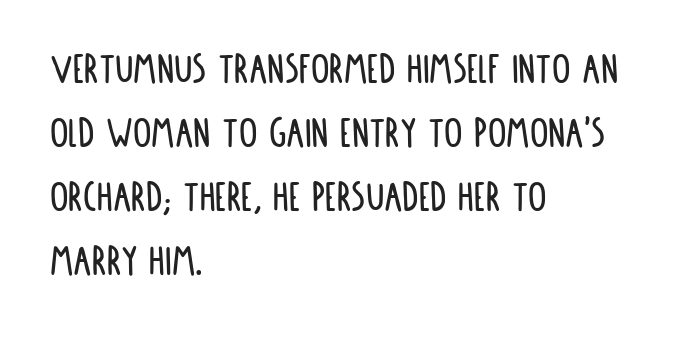
Q: Is the text italic (slanted)? A: No, it is upright.
Q: Is the typeface a serif or a sans-serif typeface? A: Sans-serif.
Q: Is the text underlined? A: No.
Q: How is the paragraph aligned? A: Left-aligned.
Q: Is the spacing between letters normal or unusually wide? A: Normal.
Q: Is the spacing between lines tight, normal or loose? A: Normal.
Q: Width (condensed, normal, or wide)? A: Condensed.
Q: Stroke contrast? A: Low.
Q: x-height? A: Large.
Q: Monospaced? A: No.
